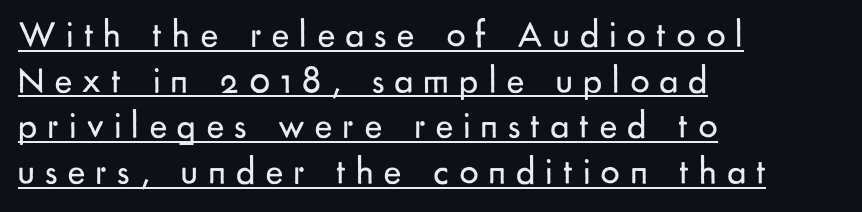
{"serif": "no", "italic": "no", "bold": "no", "weight": "regular", "width": "normal", "stroke_contrast": "low", "x_height": "small", "monospaced": "no", "underline": "yes", "align": "left", "line_spacing_ratio": 1.2, "letter_spacing": "wide", "letter_spacing_em": 0.26, "glyph_px": 38}
